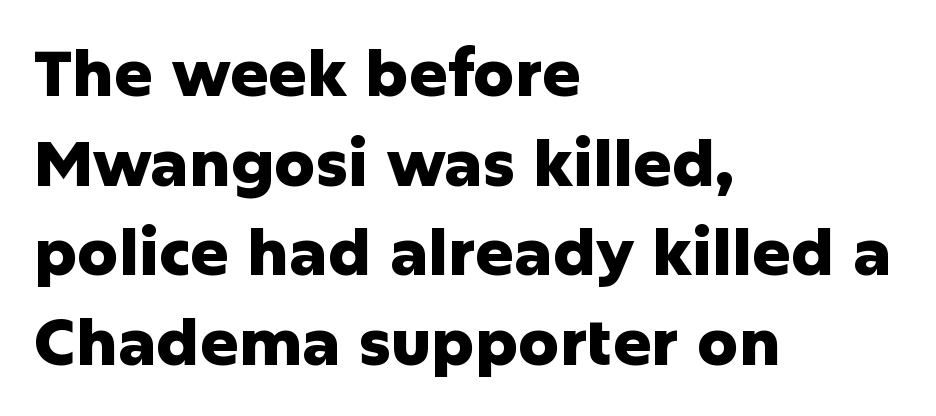
Tracking value appears to be zero — textbook default spacing. Do the letters lean? They stand straight. Words float on clear page, feet unadorned. A normal amount of white space separates one row of letters from the next. Plenty of ink on the page — the face is bold. Each letter keeps its own natural width here, so spacing adapts to shape.
